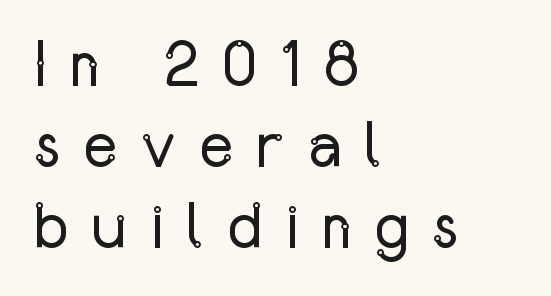
Q: Is the text bold? A: No.
Q: Is the text italic (slanted)? A: No, it is upright.
Q: Is the typeface a serif or a sans-serif typeface? A: Sans-serif.
Q: Is the text underlined? A: No.
Q: How is the paragraph aligned? A: Left-aligned.
Q: Is the spacing between letters normal or unusually wide? A: Unusually wide.
Q: Width (condensed, normal, or wide)? A: Condensed.
Q: Stroke contrast? A: Low.
Q: x-height? A: Medium.
Q: Monospaced? A: No.
